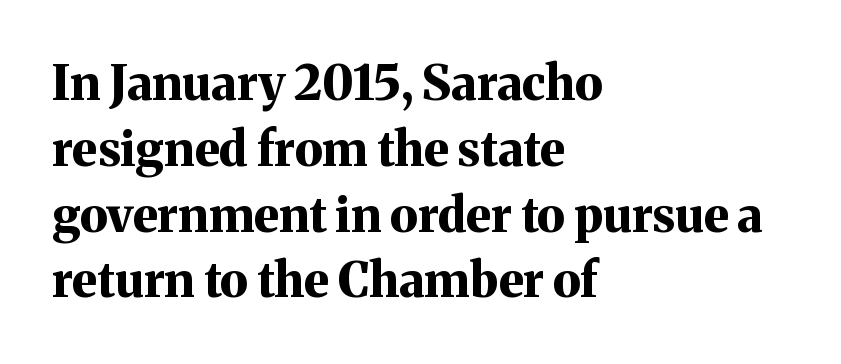
Q: Is the text bold? A: Yes.
Q: Is the text italic (slanted)? A: No, it is upright.
Q: Is the typeface a serif or a sans-serif typeface? A: Serif.
Q: Is the text underlined? A: No.
Q: How is the paragraph aligned? A: Left-aligned.
Q: Is the spacing between letters normal or unusually wide? A: Normal.
Q: Is the spacing between lines tight, normal or loose? A: Normal.
Q: Width (condensed, normal, or wide)? A: Normal.
Q: Stroke contrast? A: Medium.
Q: x-height? A: Medium.
Q: Monospaced? A: No.
